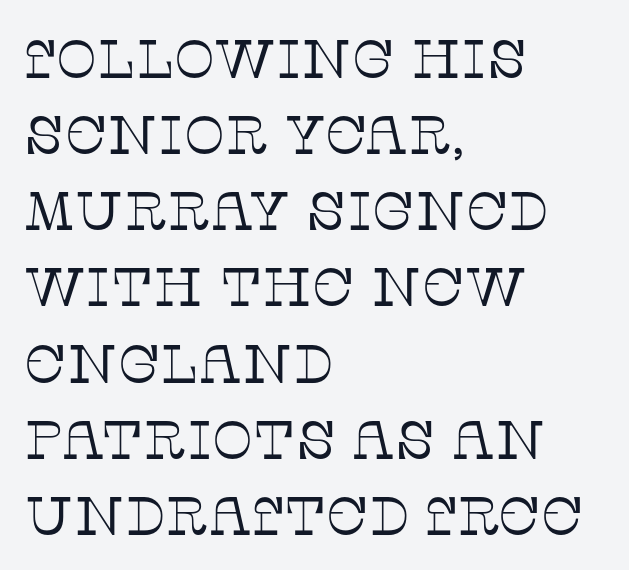
Q: Is the text bold? A: No.
Q: Is the text italic (slanted)? A: No, it is upright.
Q: Is the typeface a serif or a sans-serif typeface? A: Serif.
Q: Is the text underlined? A: No.
Q: How is the paragraph aligned? A: Left-aligned.
Q: Is the spacing between letters normal or unusually wide? A: Normal.
Q: Is the spacing between lines tight, normal or loose? A: Normal.
Q: Width (condensed, normal, or wide)? A: Normal.
Q: Stroke contrast? A: Low.
Q: x-height? A: Large.
Q: Monospaced? A: No.
